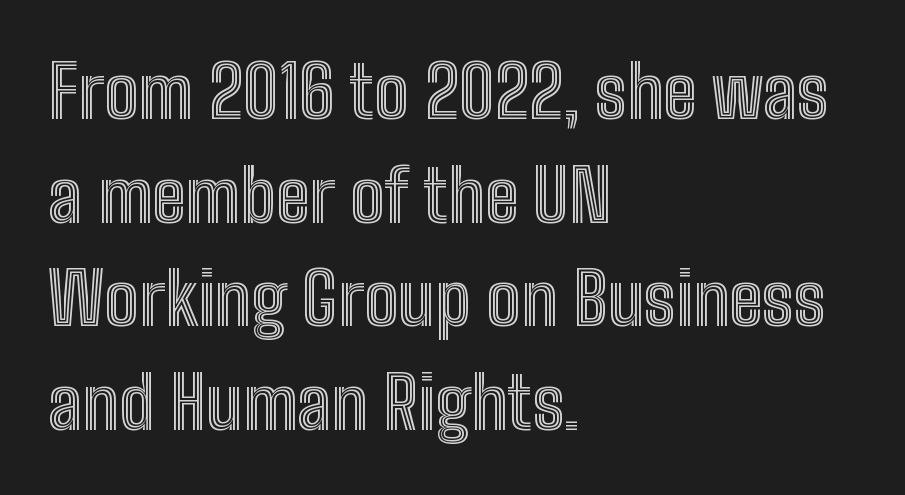
Does the copy run flush right? No — it runs flush left. One glance says typical: line gaps are just what's usual. The face used here is rendered with its standard letterfit. Honestly, there is no underline to notice here at all. A typesetter would call this proportional, since set widths differ per character. Posture: straight, roman, zero tilt.
